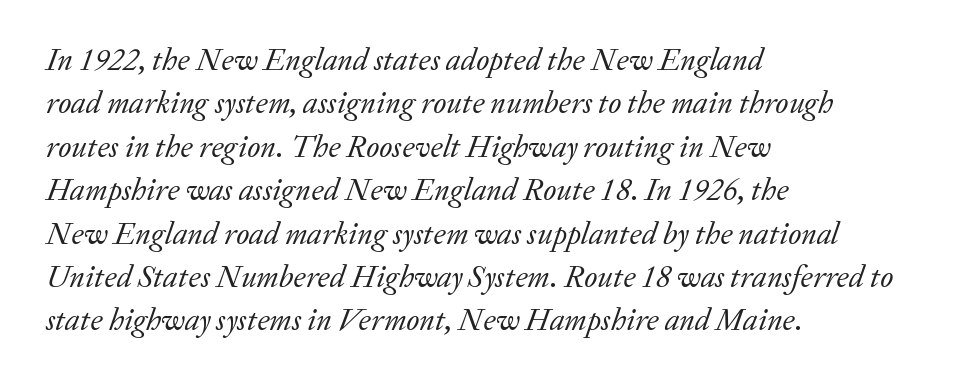
The image shows 31 px regular-weight serif type, italic (leaning right); set left-aligned, normal line spacing (1.4x), normal letter spacing, not underlined; low stroke contrast and a medium x-height.
